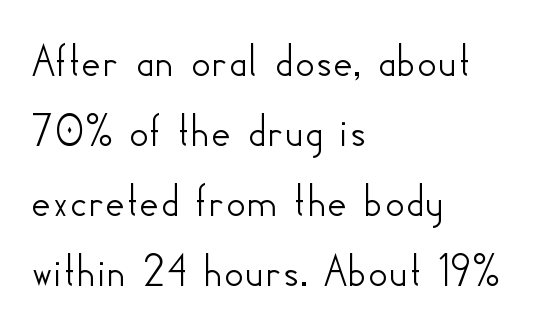
{"serif": "no", "italic": "no", "width": "normal", "stroke_contrast": "low", "x_height": "small", "monospaced": "no", "underline": "no", "align": "left", "line_spacing": "normal", "line_spacing_ratio": 1.43, "letter_spacing": "normal", "letter_spacing_em": 0.0, "glyph_px": 49}
